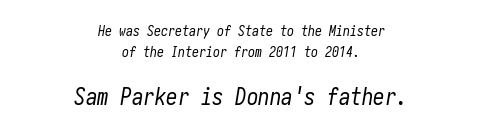
Q: Is the text bold? A: No.
Q: Is the text italic (slanted)? A: Yes, it leans right by about 10 degrees.
Q: Is the text underlined? A: No.
Q: How is the paragraph aligned? A: Centered.
Q: Is the spacing between letters normal or unusually wide? A: Normal.
Q: Is the spacing between lines tight, normal or loose? A: Normal.
Q: Which block of text is set in a larger size, the first (top) or the second (bottom)? A: The second (bottom) one.
